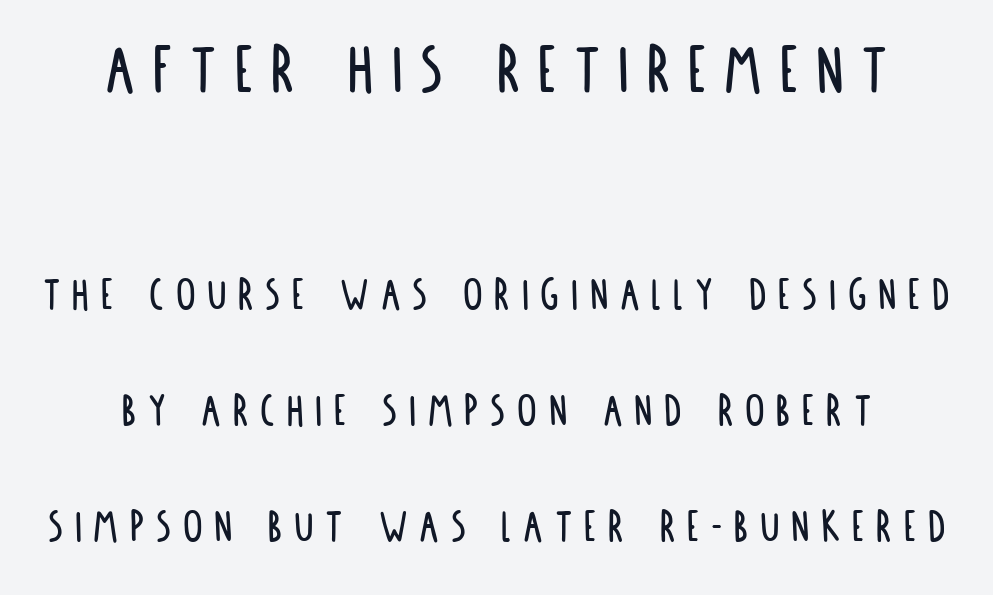
{"serif": "no", "italic": "no", "width": "condensed", "stroke_contrast": "low", "x_height": "large", "monospaced": "no", "underline": "no", "line_spacing": "loose", "line_spacing_ratio": 2.37, "letter_spacing": "wide", "letter_spacing_em": 0.24, "larger_block": "first", "size_ratio": 1.51, "glyph_px": 74}
